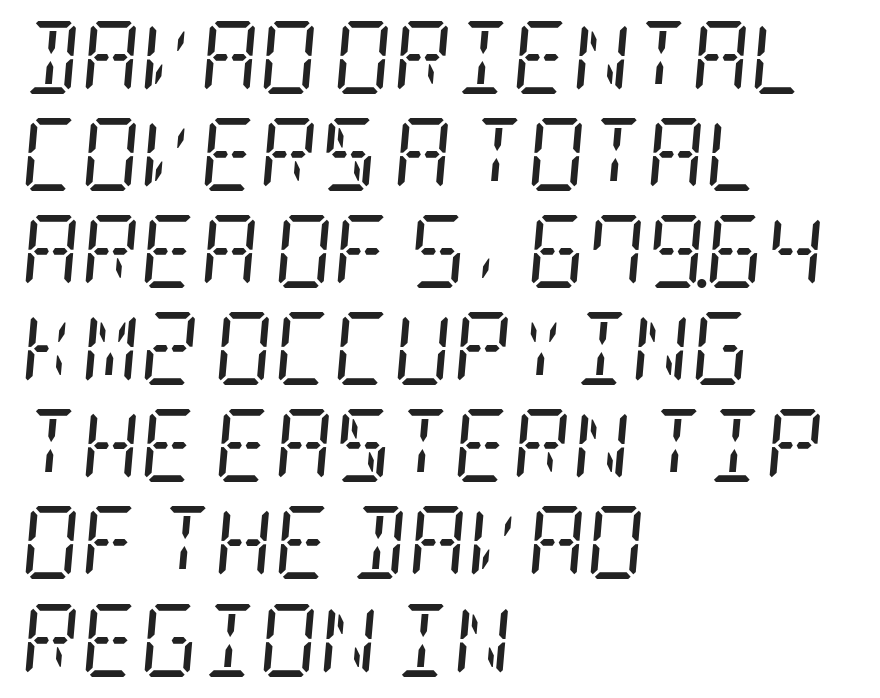
{"serif": "yes", "italic": "yes", "lean": "right", "slant_degrees": 5, "bold": "no", "weight": "regular", "width": "condensed", "stroke_contrast": "low", "x_height": "large", "underline": "no", "align": "left", "line_spacing": "normal", "line_spacing_ratio": 1.33, "letter_spacing": "normal", "letter_spacing_em": 0.0, "glyph_px": 73}
